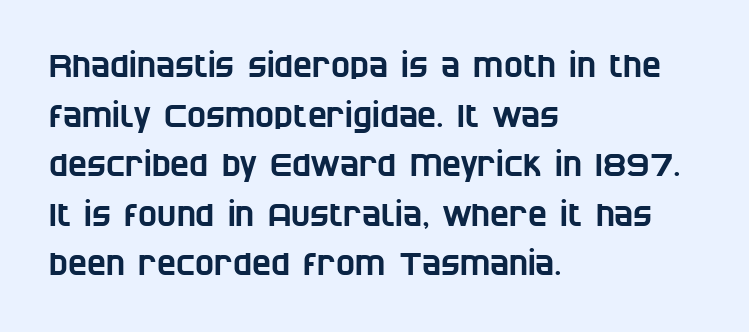
{"serif": "no", "width": "condensed", "stroke_contrast": "low", "x_height": "large", "monospaced": "no", "underline": "no", "align": "left", "line_spacing": "normal", "line_spacing_ratio": 1.55, "letter_spacing": "normal", "letter_spacing_em": 0.0, "glyph_px": 32}
